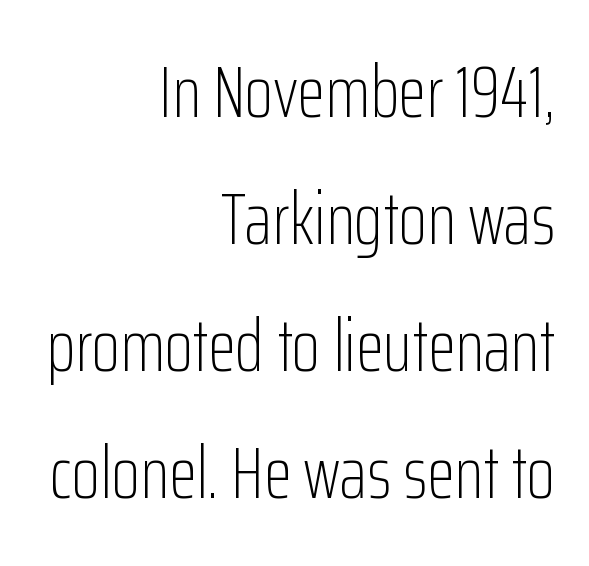
The image shows 73 px light, condensed sans-serif type, upright; set right-aligned, line spacing 1.74x, normal letter spacing, not underlined; low stroke contrast and a medium x-height.
